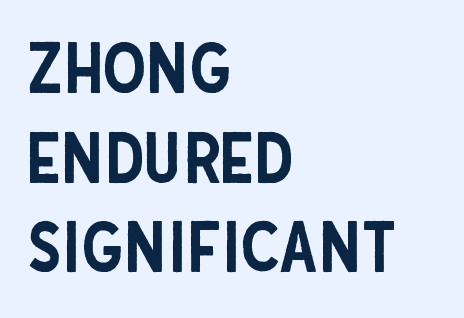
Any mark beneath the type? The region is blank. Each line starts at the same left margin while the right side varies. Looks like regular typesetting: each glyph gets only the width it needs. In terms of letterspacing, this is plain default setting.
